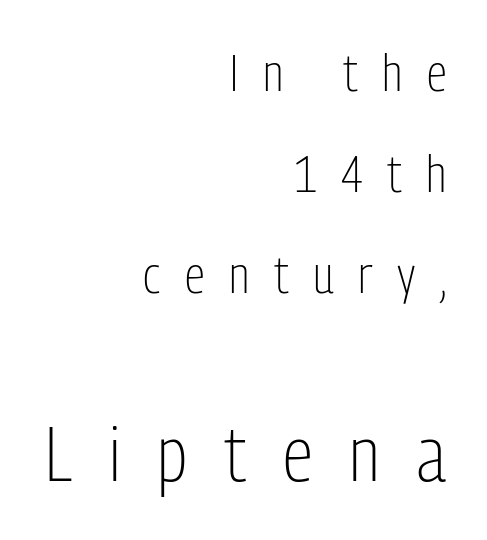
{"serif": "no", "italic": "no", "bold": "no", "weight": "light", "width": "condensed", "stroke_contrast": "low", "x_height": "medium", "monospaced": "no", "underline": "no", "align": "right", "line_spacing": "loose", "line_spacing_ratio": 1.98, "letter_spacing": "wide", "letter_spacing_em": 0.48, "larger_block": "second", "size_ratio": 1.51, "glyph_px": 77}
